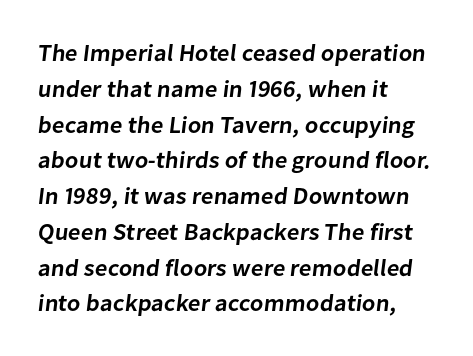
{"bold": "semi", "underline": "no", "align": "left", "line_spacing": "normal", "line_spacing_ratio": 1.49, "letter_spacing": "normal", "letter_spacing_em": 0.0, "glyph_px": 24}
